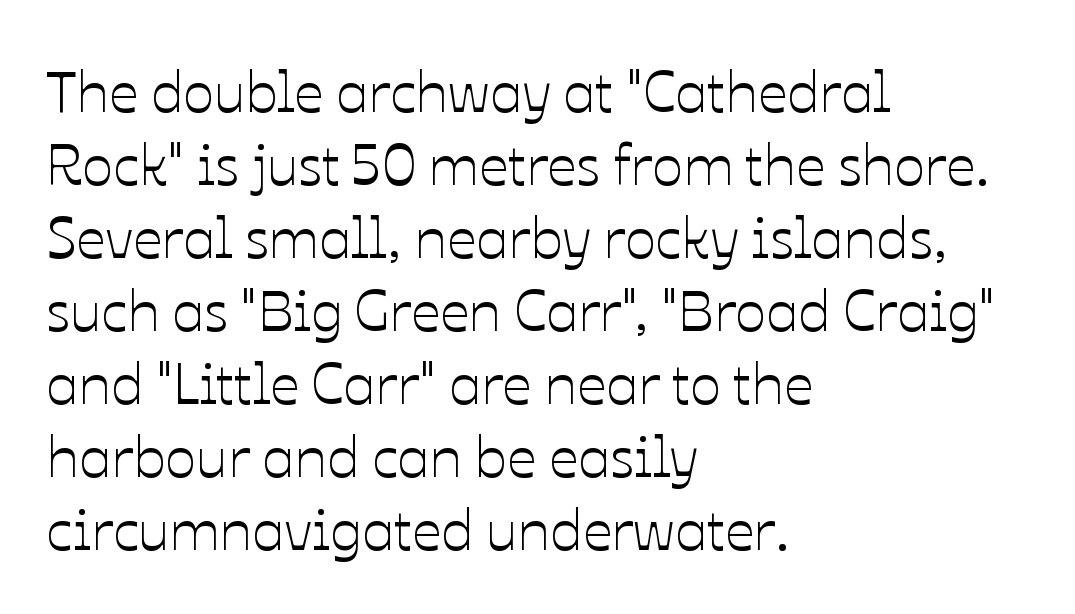
Q: Is the text italic (slanted)? A: No, it is upright.
Q: Is the text underlined? A: No.
Q: How is the paragraph aligned? A: Left-aligned.
Q: Is the spacing between letters normal or unusually wide? A: Normal.
Q: Is the spacing between lines tight, normal or loose? A: Normal.
Q: Width (condensed, normal, or wide)? A: Normal.
Q: Stroke contrast? A: Low.
Q: x-height? A: Medium.
Q: Monospaced? A: No.
